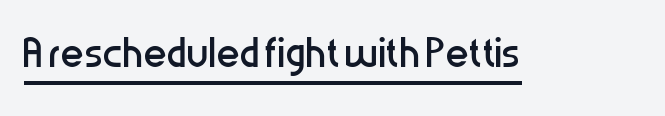
{"serif": "no", "italic": "no", "bold": "no", "weight": "regular", "width": "condensed", "stroke_contrast": "low", "x_height": "medium", "monospaced": "no", "underline": "yes", "letter_spacing": "normal", "letter_spacing_em": 0.0, "glyph_px": 56}
